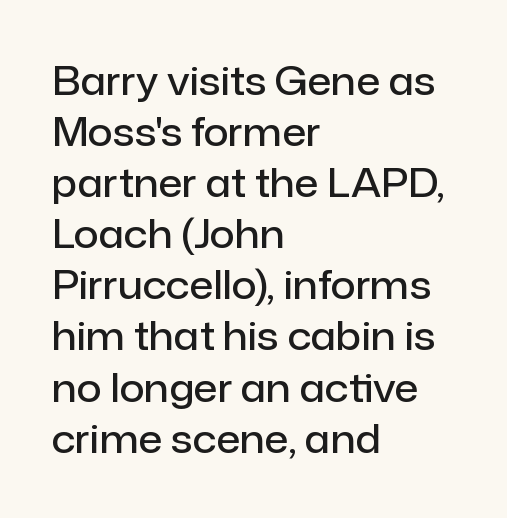
Q: Is the text bold? A: Semi-bold.
Q: Is the text italic (slanted)? A: No, it is upright.
Q: Is the typeface a serif or a sans-serif typeface? A: Sans-serif.
Q: Is the text underlined? A: No.
Q: How is the paragraph aligned? A: Left-aligned.
Q: Is the spacing between letters normal or unusually wide? A: Normal.
Q: Is the spacing between lines tight, normal or loose? A: Normal.
Q: Width (condensed, normal, or wide)? A: Normal.
Q: Stroke contrast? A: Low.
Q: x-height? A: Medium.
Q: Monospaced? A: No.
